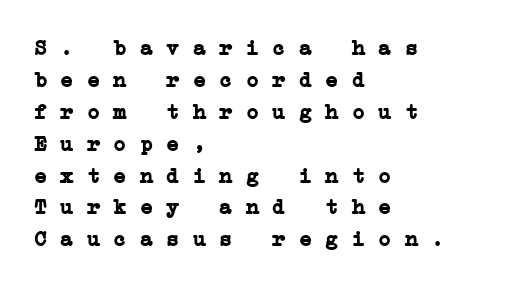
{"bold": "yes", "underline": "no", "align": "left", "line_spacing": "normal", "line_spacing_ratio": 1.45, "letter_spacing": "normal", "letter_spacing_em": 0.0, "glyph_px": 22}
